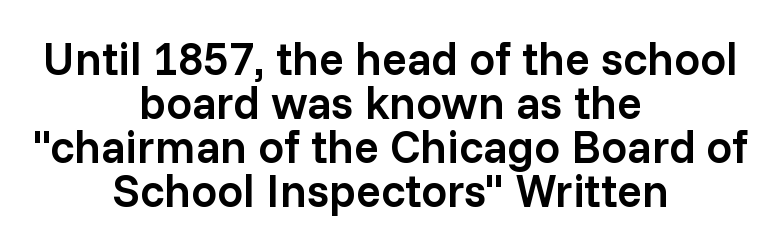
Q: Is the text bold? A: Semi-bold.
Q: Is the text italic (slanted)? A: No, it is upright.
Q: Is the typeface a serif or a sans-serif typeface? A: Sans-serif.
Q: Is the text underlined? A: No.
Q: How is the paragraph aligned? A: Centered.
Q: Is the spacing between letters normal or unusually wide? A: Normal.
Q: Is the spacing between lines tight, normal or loose? A: Tight.
Q: Width (condensed, normal, or wide)? A: Normal.
Q: Stroke contrast? A: Low.
Q: x-height? A: Medium.
Q: Monospaced? A: No.
